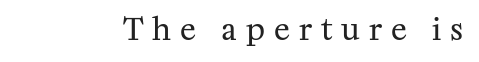
{"serif": "yes", "italic": "no", "bold": "no", "weight": "regular", "width": "normal", "stroke_contrast": "medium", "x_height": "medium", "monospaced": "no", "underline": "no", "letter_spacing": "wide", "letter_spacing_em": 0.3, "glyph_px": 30}
